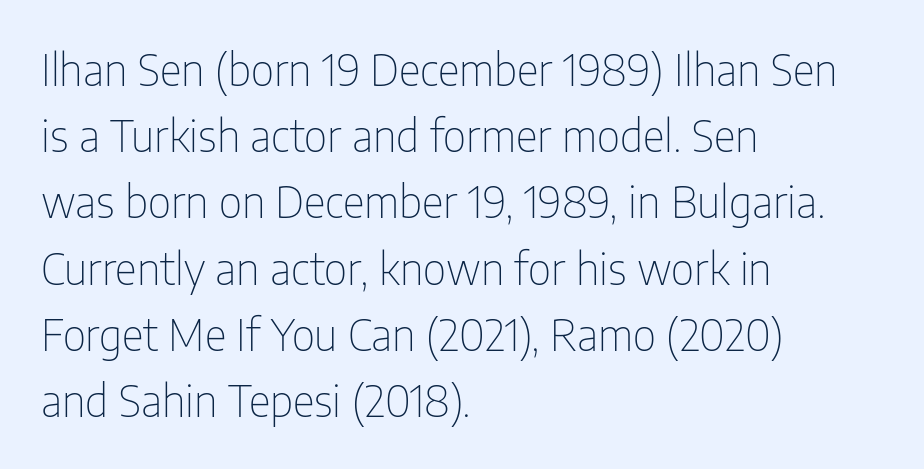
The letterforms sit shoulder to shoulder at normal distance. Layout note: lines flush left. Nothing sits at the stroke ends, so this counts as sans-serif. Here the designer chose a conventional face with non-uniform glyph widths. The font sits on the lighter half of the weight spectrum, regular included. The line-height multiplier appears to be the usual default.
